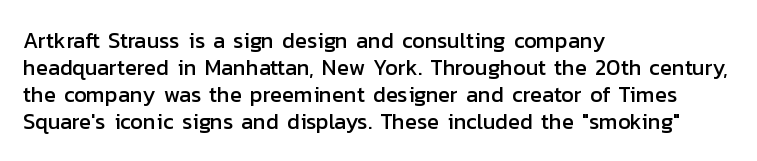
Q: Is the text italic (slanted)? A: No, it is upright.
Q: Is the text underlined? A: No.
Q: How is the paragraph aligned? A: Left-aligned.
Q: Is the spacing between letters normal or unusually wide? A: Normal.
